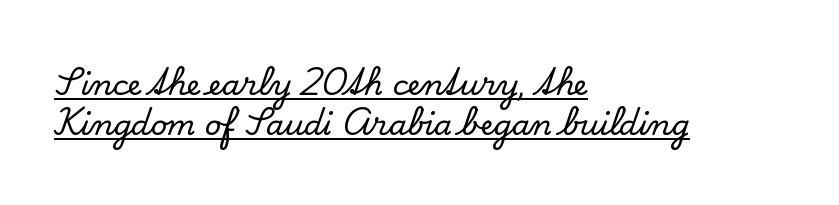
The image shows 29 px serif type; set left-aligned, normal line spacing (1.39x), normal letter spacing, underlined; low stroke contrast and a small x-height.
